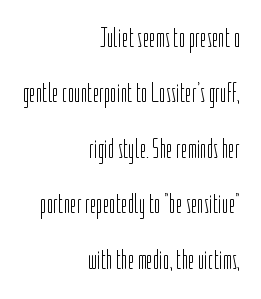
Q: Is the text bold? A: No.
Q: Is the text italic (slanted)? A: No, it is upright.
Q: Is the typeface a serif or a sans-serif typeface? A: Sans-serif.
Q: Is the text underlined? A: No.
Q: How is the paragraph aligned? A: Right-aligned.
Q: Is the spacing between letters normal or unusually wide? A: Normal.
Q: Is the spacing between lines tight, normal or loose? A: Loose.
Q: Width (condensed, normal, or wide)? A: Condensed.
Q: Stroke contrast? A: Low.
Q: x-height? A: Medium.
Q: Monospaced? A: No.
